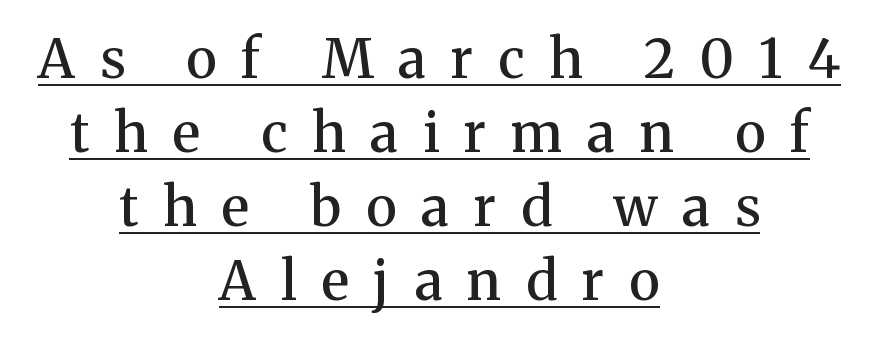
How would I describe the line gaps? Plain and ordinary. A semibold gives these letters moderate extra thickness, short of bold. The rendering uses the underline text-decoration. Designer's note — italics off, roman on. The rag falls on both sides of this text block equally. Proportional: the letters do not fall into vertical columns.
